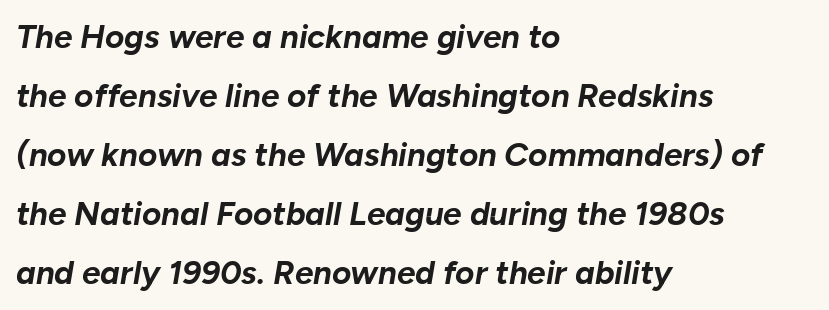
Do the characters align in a grid? No, the font is proportional. These lines are set flush left with a ragged right edge. Unmarked baselines from the first word to the last. Glyph-to-glyph distance matches everyday printed text. These words are printed bold, with thick strokes throughout.
